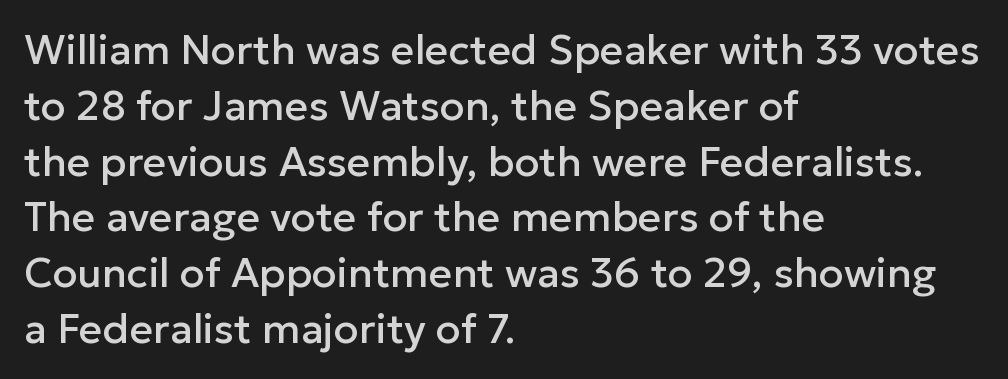
{"serif": "no", "italic": "no", "width": "normal", "stroke_contrast": "low", "x_height": "medium", "monospaced": "no", "underline": "no", "align": "left", "line_spacing": "normal", "line_spacing_ratio": 1.36, "letter_spacing": "normal", "letter_spacing_em": 0.0, "glyph_px": 41}
